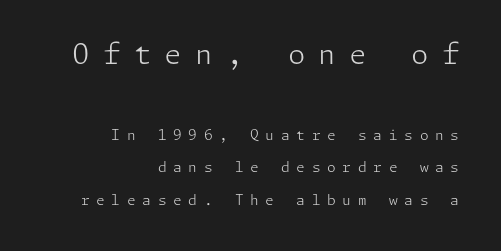
Rendered with straight, roman letterforms. Look at the tracking — it's clearly loosened, letters drifting apart. The space between consecutive lines is lavish. Glance below the letters and you will spot only blank space. Each letter's strokes conclude bluntly, with no projecting serifs. Notice how the passage keeps a crisp vertical edge on the right only.
